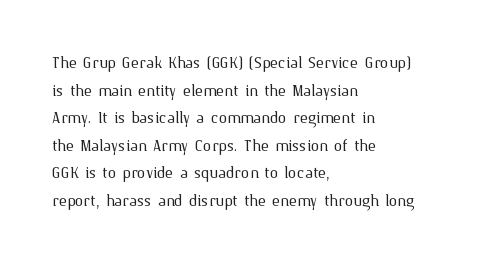
The image shows 21 px text type, upright; set left-aligned, normal line spacing (1.31x), normal letter spacing, not underlined.
